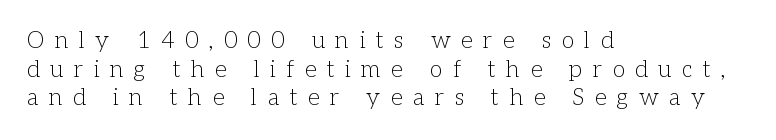
{"italic": "no", "bold": "no", "underline": "no", "align": "left", "line_spacing": "normal", "line_spacing_ratio": 1.25, "letter_spacing": "wide", "letter_spacing_em": 0.46, "glyph_px": 23}
